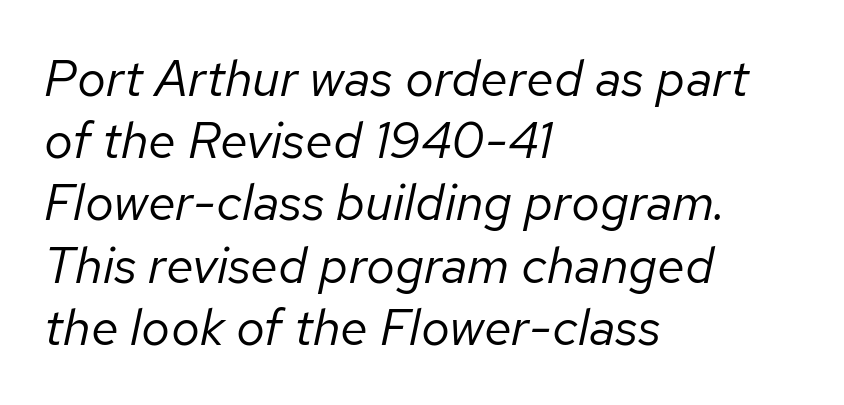
This sample uses plain, unmodified letter spacing. The strokes are not fattened; the text isn't bold. Left-aligned paragraph, ragged on the right. A bare baseline throughout the passage. When letters slant like this, we call the style italic. Spacing verdict: proportional, widths tailored to each character.
